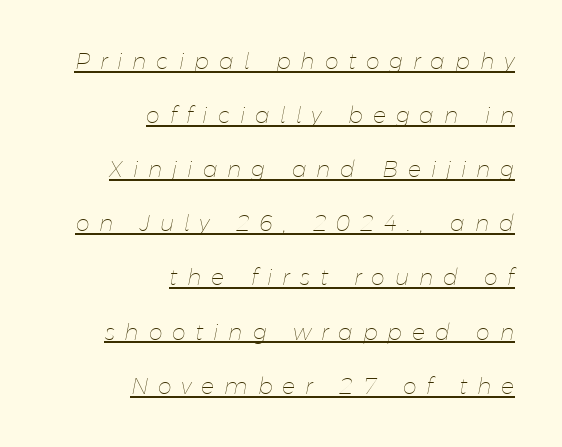
{"italic": "yes", "lean": "right", "slant_degrees": 11, "bold": "no", "underline": "yes", "align": "right", "line_spacing": "loose", "line_spacing_ratio": 2.46, "letter_spacing": "wide", "letter_spacing_em": 0.45, "glyph_px": 22}
